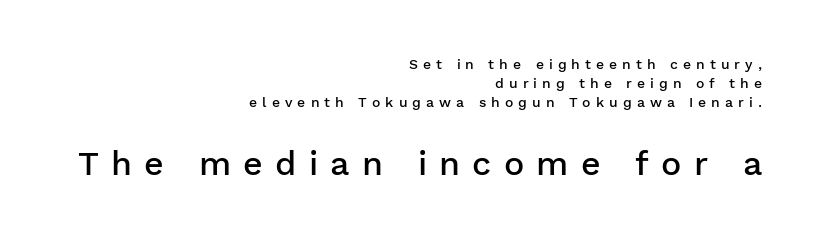
{"serif": "no", "italic": "no", "bold": "semi", "weight": "semibold", "width": "normal", "stroke_contrast": "low", "x_height": "medium", "monospaced": "no", "underline": "no", "align": "right", "line_spacing": "normal", "line_spacing_ratio": 1.35, "letter_spacing": "wide", "letter_spacing_em": 0.36, "larger_block": "second", "size_ratio": 2.43, "glyph_px": 34}
